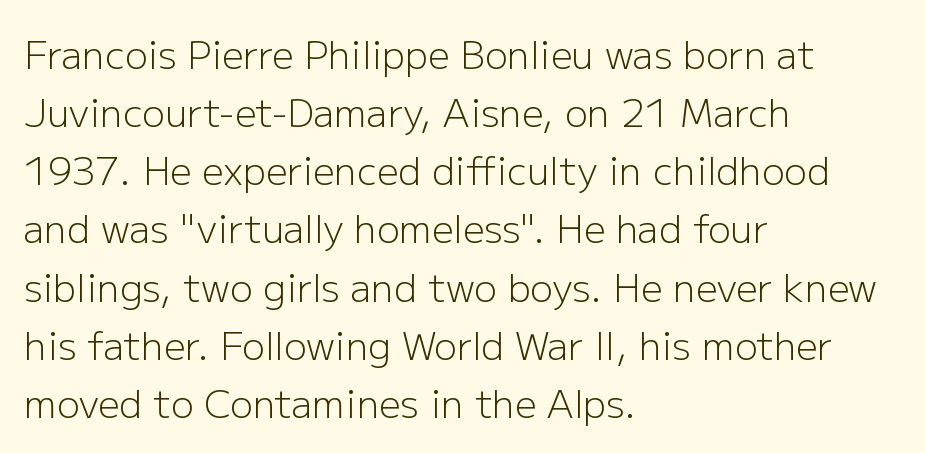
The leading is moderate, giving the passage an even texture. Compared with a centered layout, this one pins lines to the left instead. In terms of posture, this sample is upright. Here the glyphs are tracked normally, forming tight word shapes.
